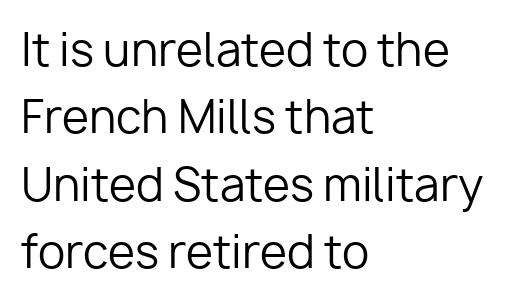
The image shows 44 px regular-weight sans-serif type, upright; set left-aligned, normal line spacing (1.53x), normal letter spacing, not underlined; low stroke contrast and a medium x-height.
